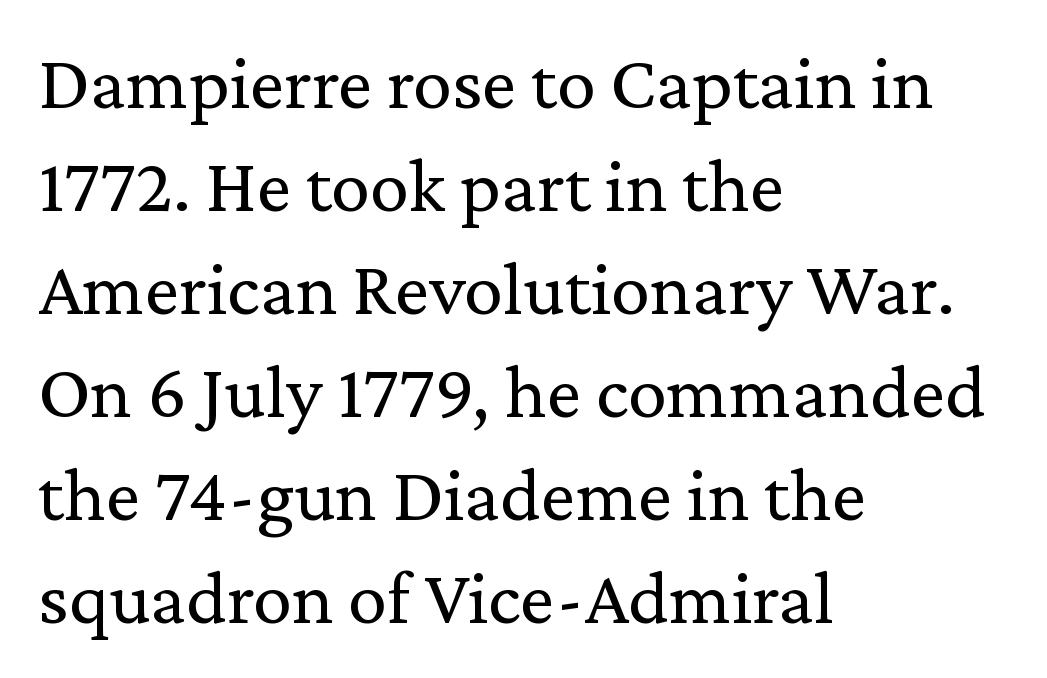
{"serif": "yes", "italic": "no", "bold": "no", "weight": "regular", "width": "normal", "stroke_contrast": "low", "x_height": "medium", "monospaced": "no", "underline": "no", "align": "left", "line_spacing": "normal", "line_spacing_ratio": 1.32, "letter_spacing": "normal", "letter_spacing_em": 0.0, "glyph_px": 78}
